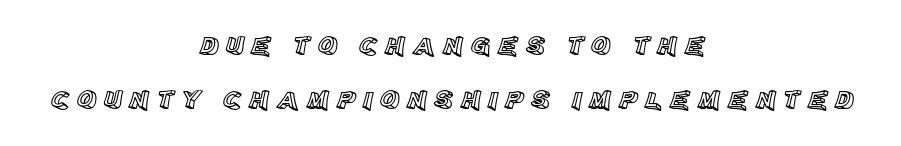
A bare baseline throughout the passage. The compositor balanced each line on the midline. This sample uses expanded letter spacing, leaving extra air between glyphs. Loosely led — the rows are spread out.
